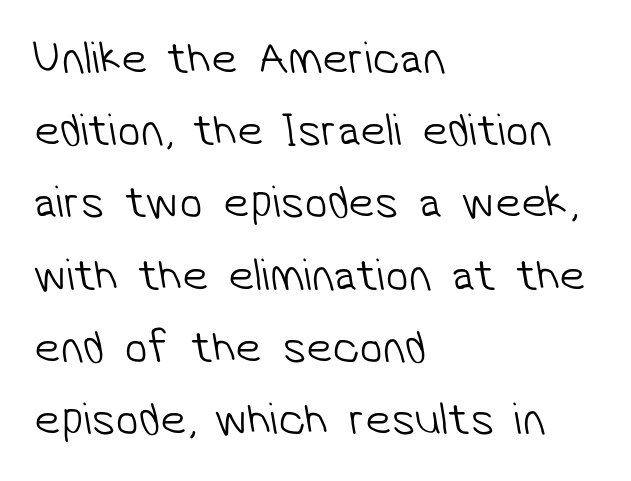
Stroke terminals: plain, sans-serif. These lines keep a tight, regular rhythm from letter to letter. Visually the block forms a straight wall on the left and a jagged coastline on the right. No letter is thick-stroked: the sample isn't bold.
